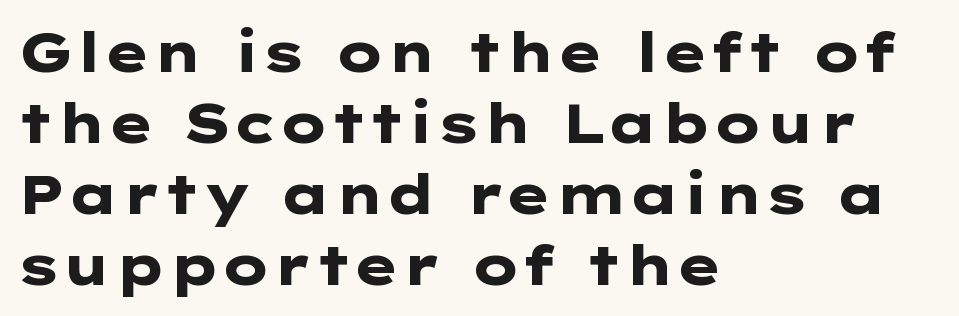
Q: Is the text bold? A: Yes.
Q: Is the text italic (slanted)? A: No, it is upright.
Q: Is the typeface a serif or a sans-serif typeface? A: Sans-serif.
Q: Is the text underlined? A: No.
Q: How is the paragraph aligned? A: Left-aligned.
Q: Is the spacing between letters normal or unusually wide? A: Normal.
Q: Is the spacing between lines tight, normal or loose? A: Normal.
Q: Width (condensed, normal, or wide)? A: Wide.
Q: Stroke contrast? A: Low.
Q: x-height? A: Medium.
